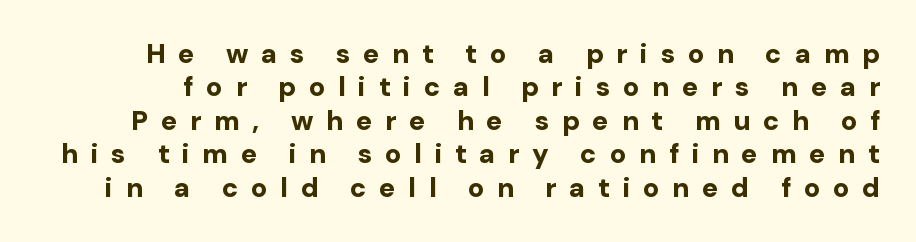
The image shows 27 px bold type, upright; set line spacing 1.24x, unusually wide letter spacing (+0.47 em), not underlined.
